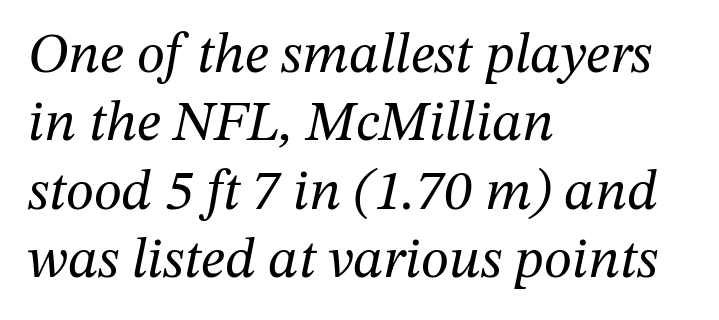
Q: Is the text bold? A: No.
Q: Is the text italic (slanted)? A: Yes, it leans right by about 12 degrees.
Q: Is the typeface a serif or a sans-serif typeface? A: Serif.
Q: Is the text underlined? A: No.
Q: How is the paragraph aligned? A: Left-aligned.
Q: Is the spacing between letters normal or unusually wide? A: Normal.
Q: Width (condensed, normal, or wide)? A: Normal.
Q: Stroke contrast? A: Medium.
Q: x-height? A: Medium.
Q: Monospaced? A: No.
